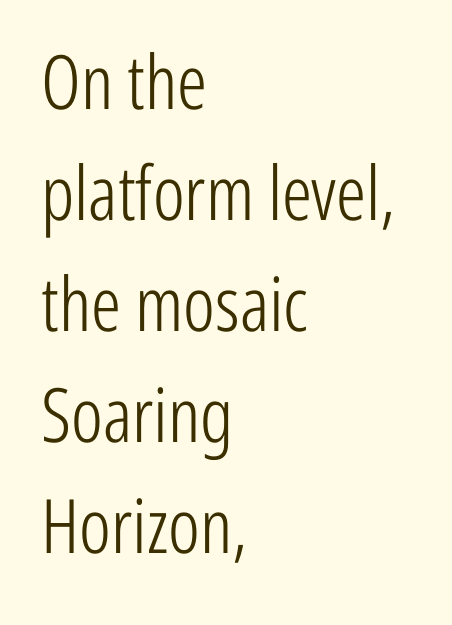
The image shows 75 px light, condensed sans-serif type, upright; set left-aligned, normal line spacing (1.48x), normal letter spacing, not underlined; low stroke contrast and a medium x-height.
